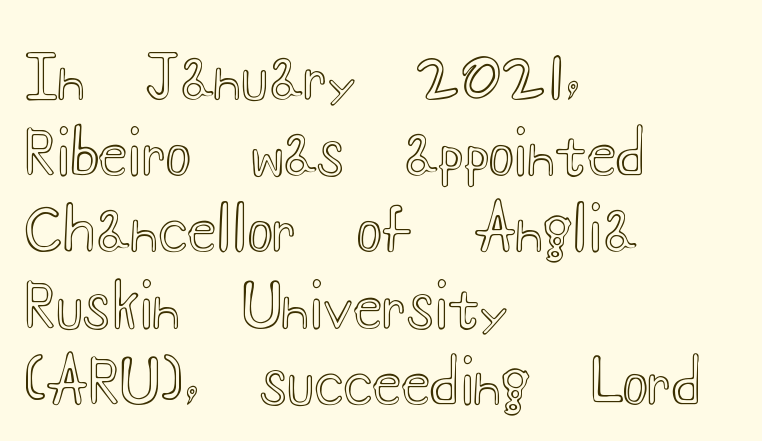
The image shows 60 px wide type, upright; set left-aligned, normal line spacing (1.27x), normal letter spacing, not underlined; a small x-height.
